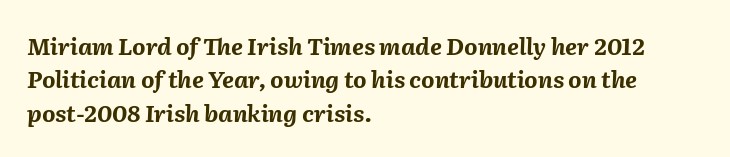
These lines were composed using italics. Between one letter and the next there's only the usual sliver of space. In terms of weight, the rendering is a true, heavy bold. The area under the type is left untouched. Vertically, the passage feels balanced, rows spaced as you'd expect. In CSS terms this would be text-align: left.
